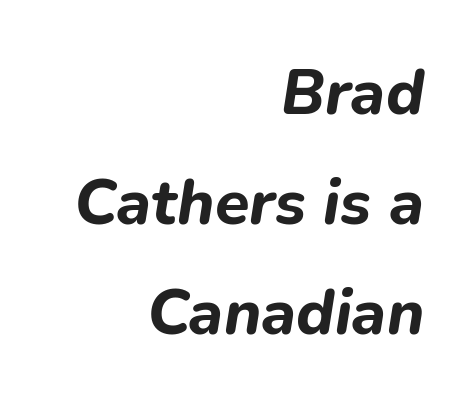
{"italic": "yes", "lean": "right", "slant_degrees": 9, "bold": "yes", "weight": "bold", "width": "normal", "stroke_contrast": "low", "x_height": "medium", "monospaced": "no", "underline": "no", "align": "right", "line_spacing_ratio": 1.75, "letter_spacing": "normal", "letter_spacing_em": 0.0, "glyph_px": 63}
